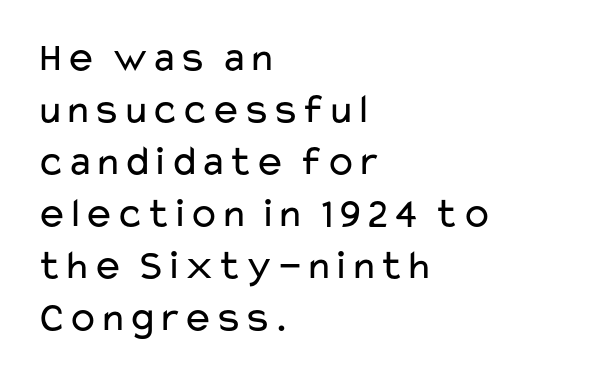
Q: Is the text bold? A: No.
Q: Is the text italic (slanted)? A: No, it is upright.
Q: Is the typeface a serif or a sans-serif typeface? A: Sans-serif.
Q: Is the text underlined? A: No.
Q: How is the paragraph aligned? A: Left-aligned.
Q: Is the spacing between letters normal or unusually wide? A: Normal.
Q: Width (condensed, normal, or wide)? A: Wide.
Q: Stroke contrast? A: Low.
Q: x-height? A: Medium.
Q: Monospaced? A: No.
